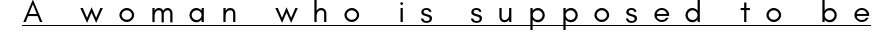
The image shows 32 px regular-weight sans-serif type, upright; set unusually wide letter spacing (+0.45 em), underlined; low stroke contrast and a small x-height.
